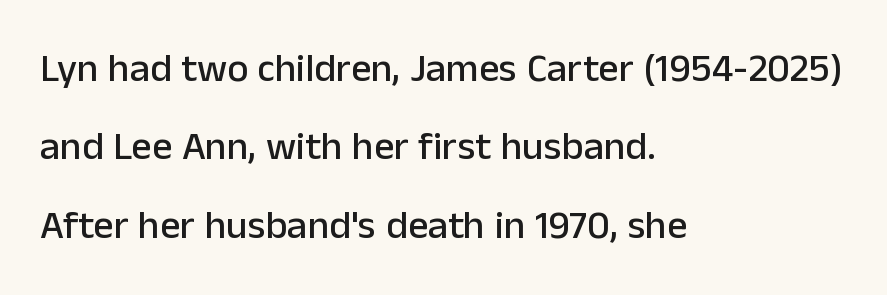
The image shows 40 px sans-serif type, upright; set left-aligned, loose line spacing (1.96x), normal letter spacing, not underlined; low stroke contrast and a medium x-height.
